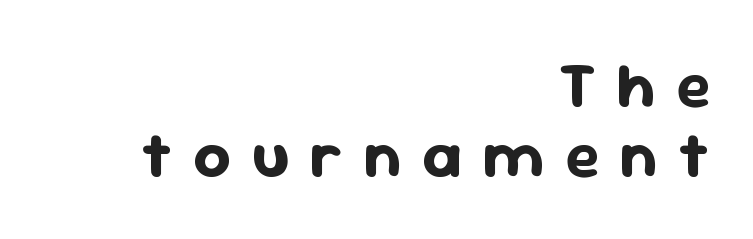
The baseline area is clear. A student would call this right alignment; a typographer would say flush right, rag left. Horizontal bands of white between lines are thin slivers. This is sans-serif lettering, the kind often seen on screens and signage. Tracking value appears strongly positive — letters spread wide. Vertical strokes here are truly vertical.
